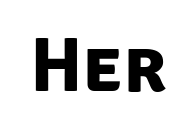
Q: Is the text bold? A: Yes.
Q: Is the typeface a serif or a sans-serif typeface? A: Sans-serif.
Q: Is the text underlined? A: No.
Q: Is the spacing between letters normal or unusually wide? A: Normal.
Q: Width (condensed, normal, or wide)? A: Normal.
Q: Stroke contrast? A: Low.
Q: x-height? A: Large.
Q: Monospaced? A: No.
